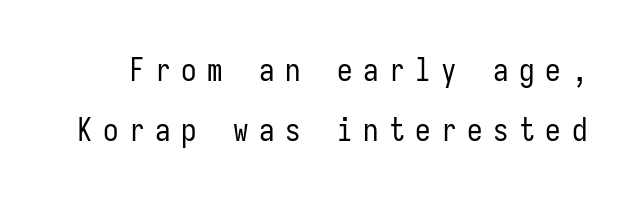
The image shows 31 px regular-weight, condensed sans-serif type, upright, monospaced; set loose line spacing (1.94x), unusually wide letter spacing (+0.34 em), not underlined; low stroke contrast and a medium x-height.
